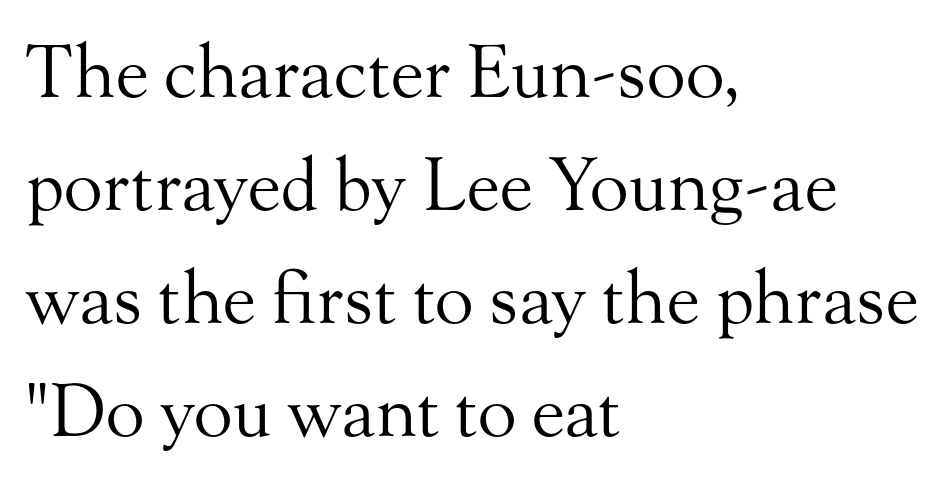
Posture: vertical. The space between consecutive lines is moderate. A student would call this left alignment; a typographer would say flush left, rag right. The gap between lines stays unmarked.
